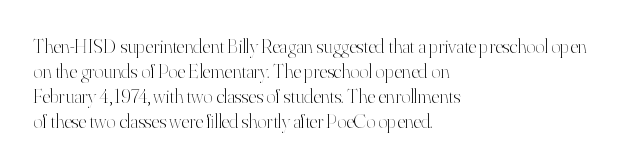
{"italic": "no", "bold": "no", "underline": "no", "align": "left", "line_spacing": "normal", "line_spacing_ratio": 1.25, "letter_spacing": "normal", "letter_spacing_em": 0.0, "glyph_px": 20}
